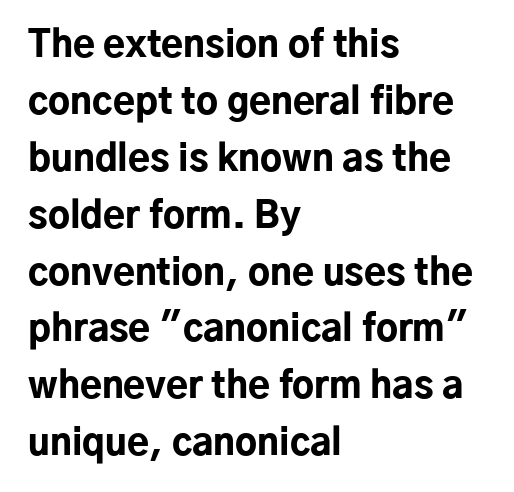
It's the straight-up-and-down kind of type. The strip under each line holds only bare page. The text was rendered using a sans face with plain stroke endings. The line texture is even and compact thanks to regular tracking. Stroke thickness is high; the sample reads as a true bold.
